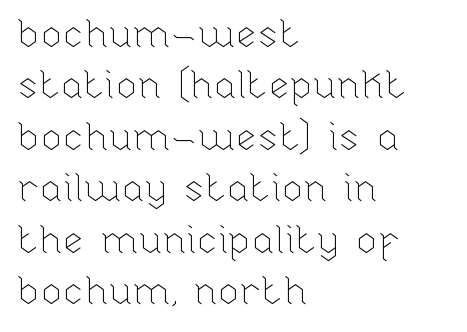
{"italic": "no", "bold": "no", "weight": "thin", "width": "normal", "stroke_contrast": "low", "x_height": "medium", "monospaced": "no", "underline": "no", "align": "left", "line_spacing": "normal", "line_spacing_ratio": 1.32, "letter_spacing": "normal", "letter_spacing_em": 0.0, "glyph_px": 39}
